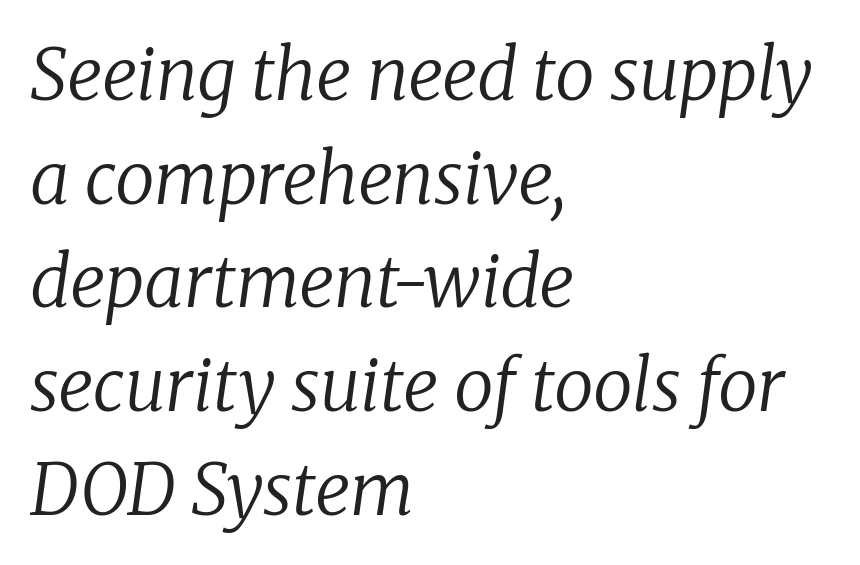
Does the type have serifs? Yes, each stem ends in a small foot. Normally led — the rows are evenly, conventionally spaced. The passage shown is typed in a proportional face where columns would drift. The ragged edge is on the right, which tells us the setting is flush left. An italicized treatment has been applied to the whole sample. Bare-footed words on every line.
